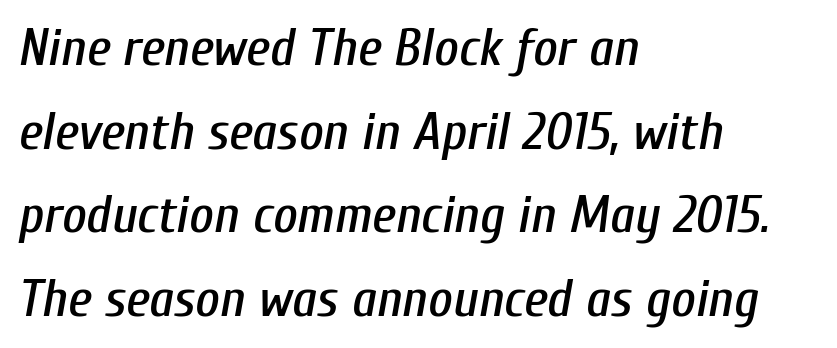
Glance below the letters and you will spot only blank space. A typesetter would call this zero additional tracking. The leading is moderate, giving the passage an even texture. Compared with a centered layout, this one pins lines to the left instead.
